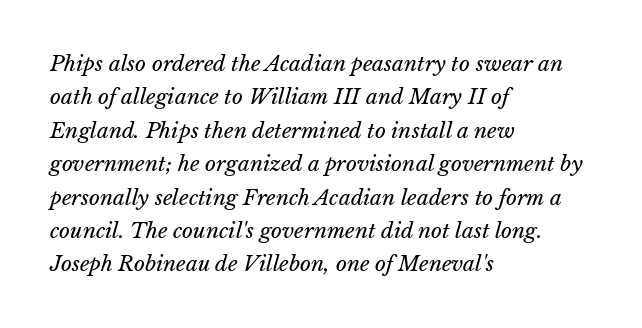
{"italic": "yes", "lean": "right", "slant_degrees": 15, "bold": "no", "underline": "no", "align": "left", "line_spacing": "normal", "line_spacing_ratio": 1.59, "letter_spacing": "normal", "letter_spacing_em": 0.0, "glyph_px": 21}
